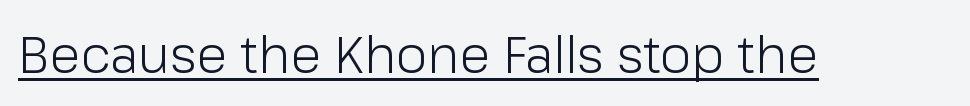
Q: Is the text bold? A: No.
Q: Is the text italic (slanted)? A: No, it is upright.
Q: Is the typeface a serif or a sans-serif typeface? A: Sans-serif.
Q: Is the text underlined? A: Yes.
Q: Is the spacing between letters normal or unusually wide? A: Normal.
Q: Width (condensed, normal, or wide)? A: Normal.
Q: Stroke contrast? A: Low.
Q: x-height? A: Medium.
Q: Monospaced? A: No.
